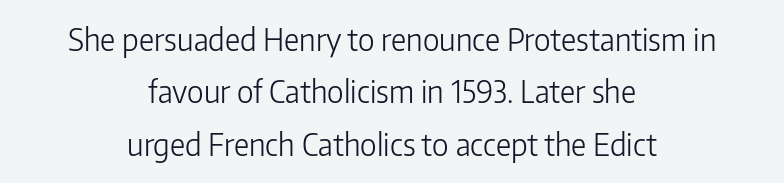
{"serif": "no", "italic": "no", "bold": "no", "weight": "light", "width": "normal", "stroke_contrast": "low", "x_height": "medium", "monospaced": "no", "underline": "no", "align": "center", "line_spacing_ratio": 1.75, "letter_spacing": "normal", "letter_spacing_em": 0.0, "glyph_px": 30}
